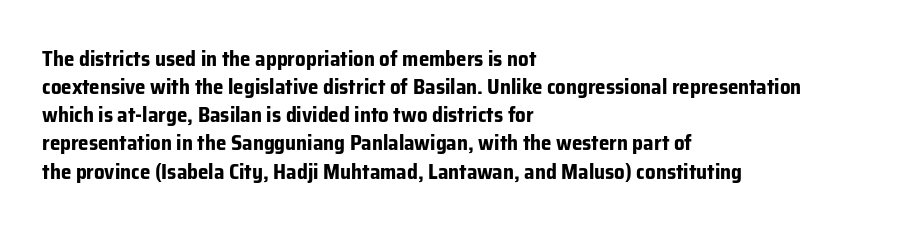
The image shows 21 px bold type, upright; set left-aligned, normal line spacing (1.34x), normal letter spacing, not underlined.
